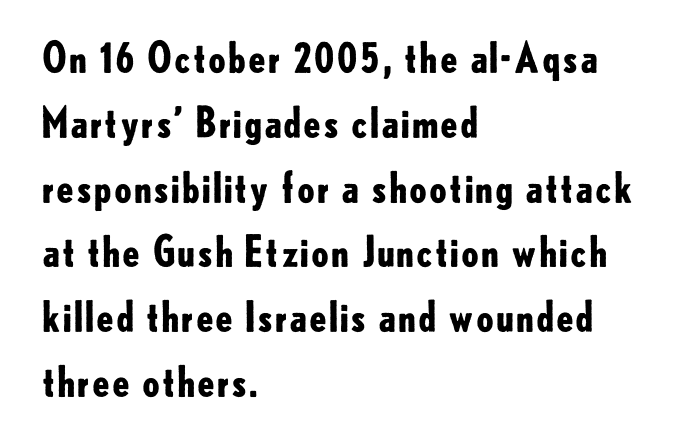
The rendering uses a bold face; every stroke is thick and dark. Horizontal alignment here is leftward, the default for most running prose. Rows of type keep a routine distance in the vertical direction. This rendering leaves character spacing at its baseline value. This sample uses a sans-serif face.
